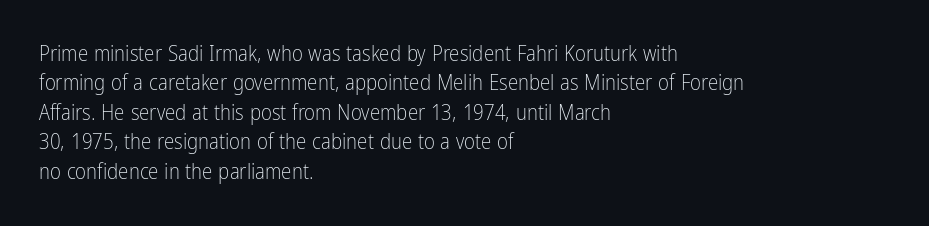
The image shows 21 px text type, upright; set left-aligned, normal line spacing (1.4x), normal letter spacing, not underlined.
